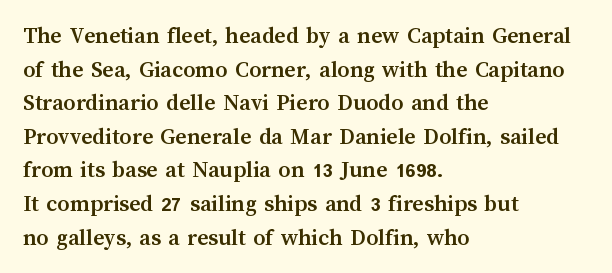
Any mark beneath the type? The region is blank. Regular leading. The face used here is rendered with its standard letterfit. These words are printed bold, with thick strokes throughout. Italic? Not at all — the glyphs are vertical. Left-aligned paragraph, ragged on the right.
